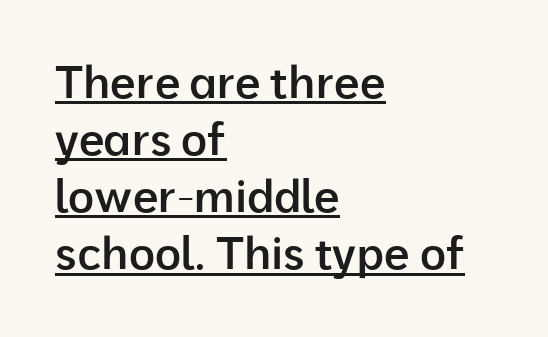
The image shows 45 px semibold sans-serif type, upright; set left-aligned, normal line spacing (1.27x), normal letter spacing, underlined; low stroke contrast and a medium x-height.
